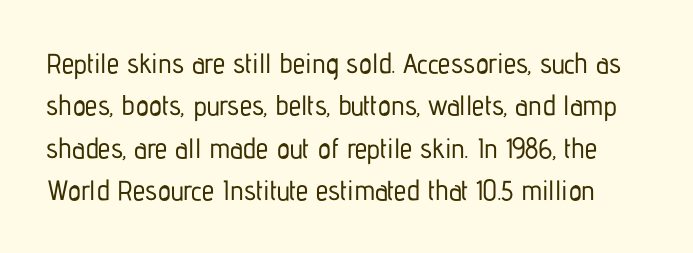
The image shows 28 px condensed sans-serif type, upright; set normal line spacing (1.51x), normal letter spacing, not underlined; low stroke contrast and a medium x-height.
